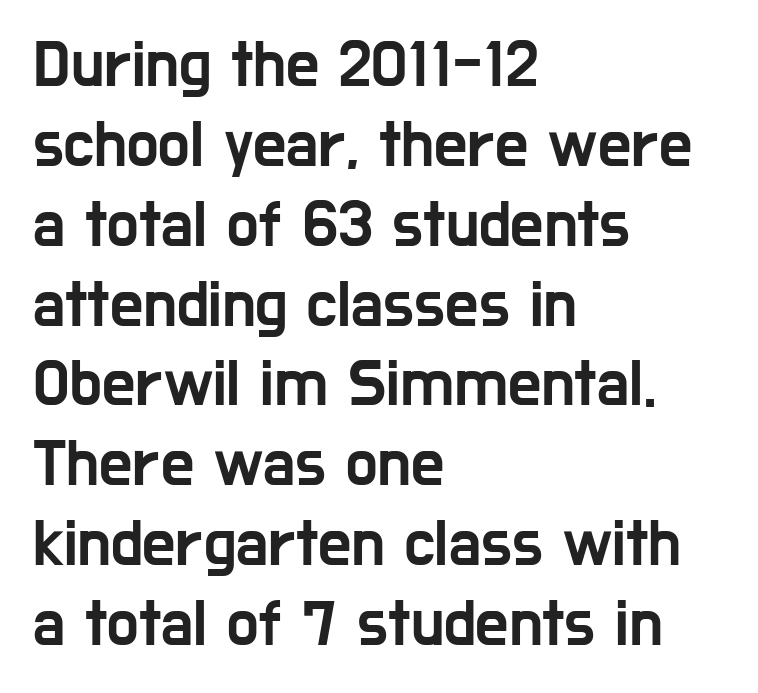
Rendered with straight, roman letterforms. Is this a sans? Yes — the strokes have no serifs. The string is rendered with underlining switched off. Nothing unusual about the tracking: characters are spaced as the font intends. One-word summary of the alignment: left.
